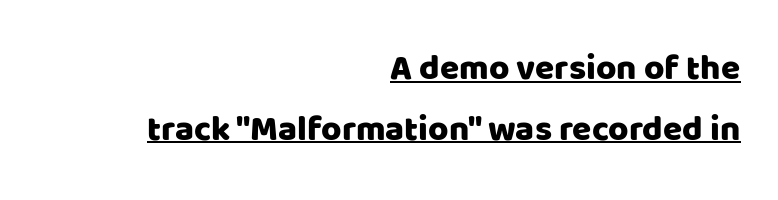
Casual observation: everything's shoved over to the right. Vertical strokes here are truly vertical. Grotesque or geometric, the face here clearly has no serifs. Looks like regular typesetting: each glyph gets only the width it needs. Caption: lettering with a line underneath.
